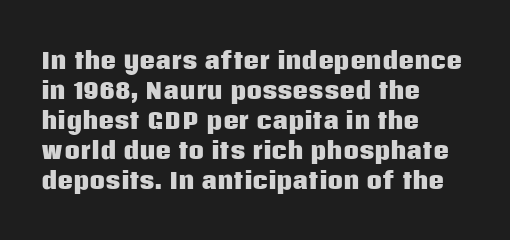
The image shows 22 px bold type, upright; set left-aligned, normal line spacing (1.36x), normal letter spacing, not underlined.
